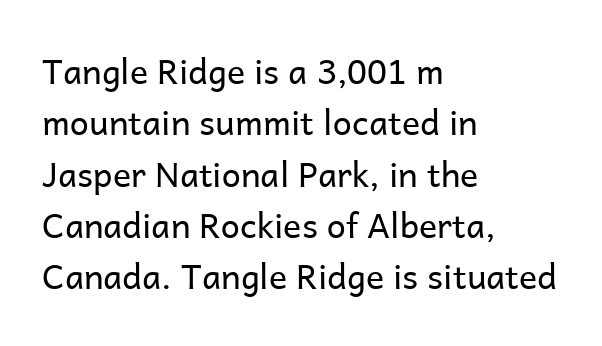
The image shows 34 px regular-weight sans-serif type, upright; set left-aligned, normal line spacing (1.51x), normal letter spacing, not underlined; low stroke contrast and a medium x-height.
